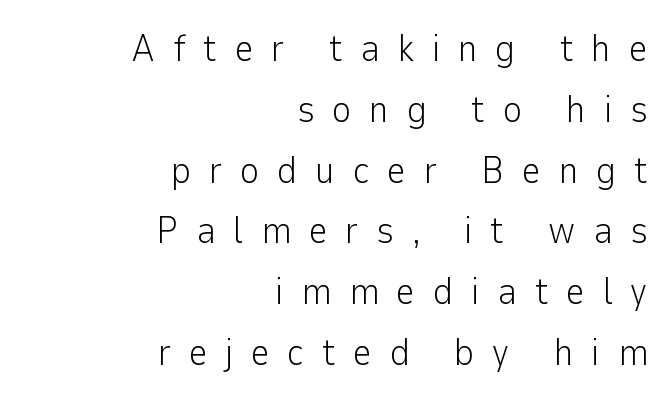
Q: Is the text bold? A: No.
Q: Is the text italic (slanted)? A: No, it is upright.
Q: Is the typeface a serif or a sans-serif typeface? A: Sans-serif.
Q: Is the text underlined? A: No.
Q: How is the paragraph aligned? A: Right-aligned.
Q: Is the spacing between letters normal or unusually wide? A: Unusually wide.
Q: Is the spacing between lines tight, normal or loose? A: Normal.
Q: Width (condensed, normal, or wide)? A: Normal.
Q: Stroke contrast? A: Low.
Q: x-height? A: Medium.
Q: Monospaced? A: No.
